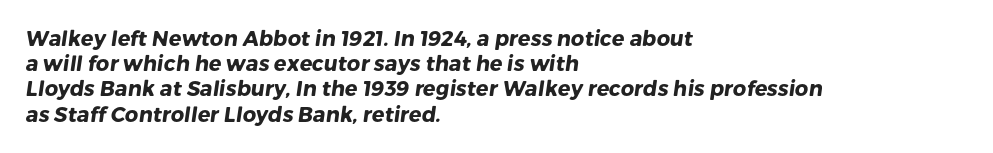
Q: Is the text bold? A: Yes.
Q: Is the text underlined? A: No.
Q: How is the paragraph aligned? A: Left-aligned.
Q: Is the spacing between letters normal or unusually wide? A: Normal.
